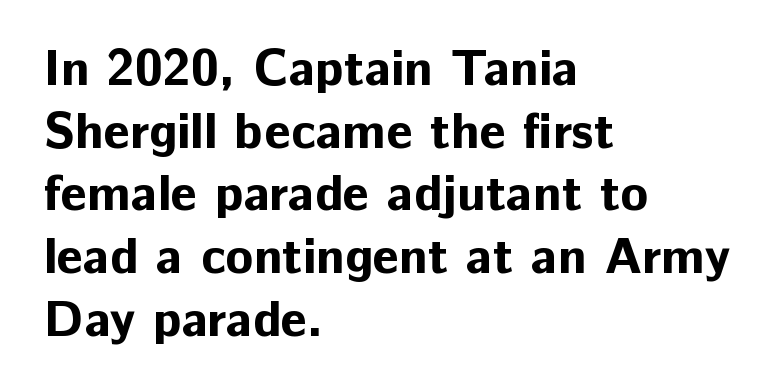
Q: Is the text bold? A: Yes.
Q: Is the text italic (slanted)? A: No, it is upright.
Q: Is the typeface a serif or a sans-serif typeface? A: Sans-serif.
Q: Is the text underlined? A: No.
Q: How is the paragraph aligned? A: Left-aligned.
Q: Is the spacing between letters normal or unusually wide? A: Normal.
Q: Width (condensed, normal, or wide)? A: Normal.
Q: Stroke contrast? A: Low.
Q: x-height? A: Medium.
Q: Monospaced? A: No.
